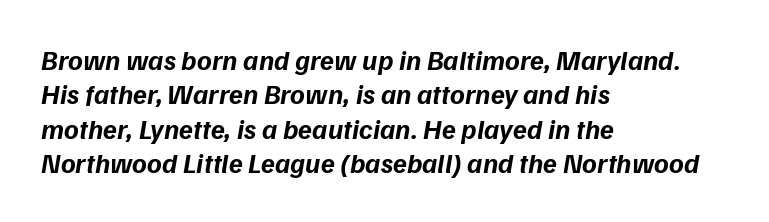
Q: Is the text bold? A: Yes.
Q: Is the typeface a serif or a sans-serif typeface? A: Sans-serif.
Q: Is the text underlined? A: No.
Q: How is the paragraph aligned? A: Left-aligned.
Q: Is the spacing between letters normal or unusually wide? A: Normal.
Q: Width (condensed, normal, or wide)? A: Normal.
Q: Stroke contrast? A: Low.
Q: x-height? A: Medium.
Q: Monospaced? A: No.
